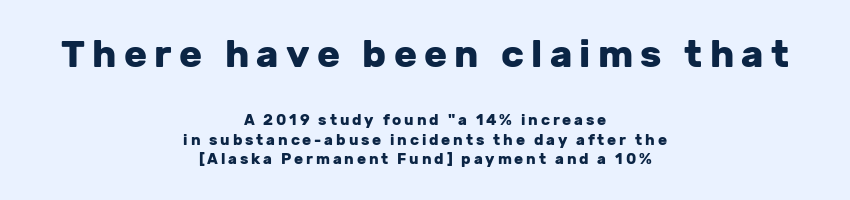
The image shows 38 px heavy sans-serif type, upright; set centered, normal line spacing (1.29x), not underlined; the first (top) block is 2.53x larger; low stroke contrast and a medium x-height.
